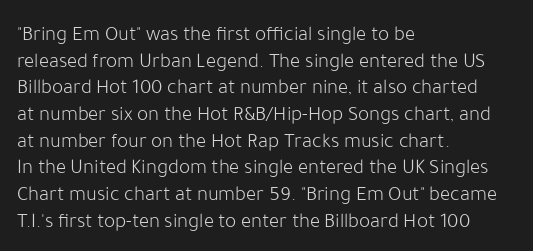
Q: Is the text bold? A: No.
Q: Is the text italic (slanted)? A: No, it is upright.
Q: Is the text underlined? A: No.
Q: How is the paragraph aligned? A: Left-aligned.
Q: Is the spacing between letters normal or unusually wide? A: Normal.
Q: Is the spacing between lines tight, normal or loose? A: Normal.
